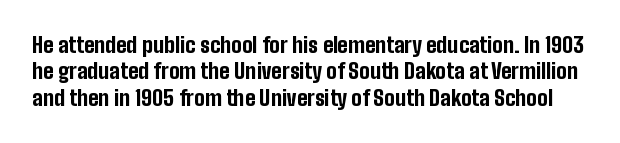
The image shows 21 px bold type, upright; set normal line spacing (1.26x), normal letter spacing, not underlined.
